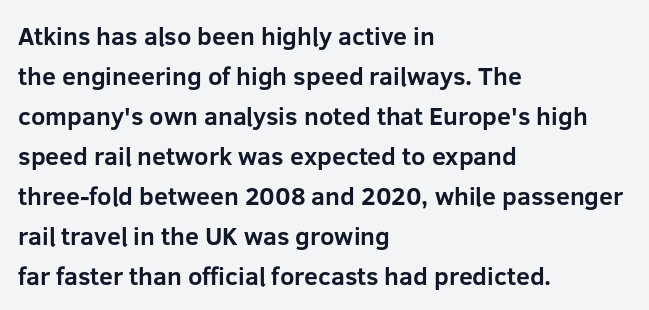
Tracking value appears to be zero — textbook default spacing. The text block is weighted toward the left margin, trailing off unevenly rightward. Posture: straight, roman, zero tilt. Regarding leading, the lines here are spaced in the standard way. Honestly, there is no underline to notice here at all. Thick stems and heavy bowls — unmistakably bold.
